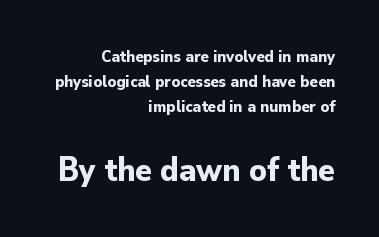
The face used here is a sans, in the tradition of grotesques and geometrics. The letters stand upright; this is a roman face. The passage shown stacks its lines at a standard gap. Descenders hang freely into open space.
